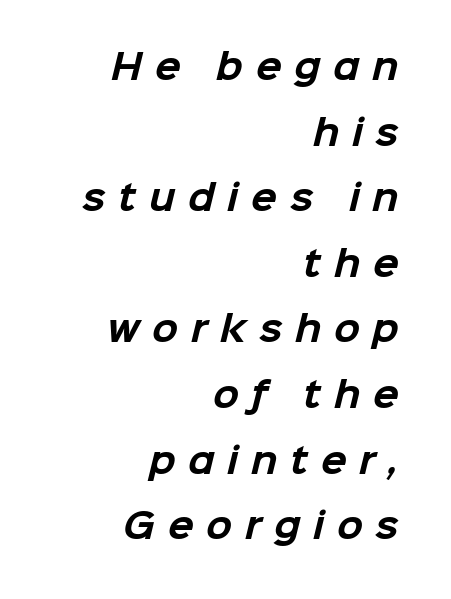
What weight is shown? A full bold with thick strokes. In terms of leading, this rendering errs on the spacious side. Only glyphs here, with clear space below each row. Compared with typical body copy, the letter spacing here is much looser. These lines are rendered in a variable-pitch font.
